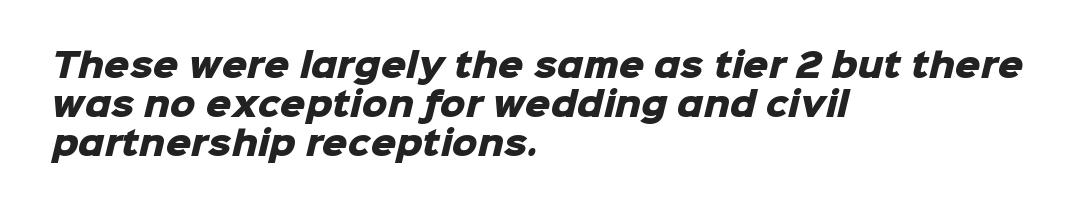
The image shows 32 px heavy sans-serif type; set left-aligned, line spacing 1.22x, normal letter spacing, not underlined; low stroke contrast and a medium x-height.
